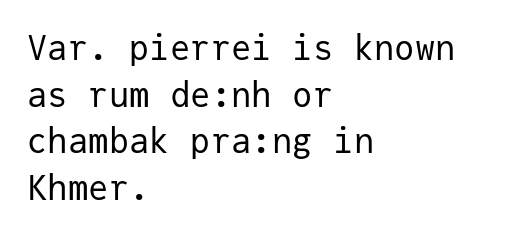
Q: Is the text bold? A: No.
Q: Is the text italic (slanted)? A: No, it is upright.
Q: Is the typeface a serif or a sans-serif typeface? A: Sans-serif.
Q: Is the text underlined? A: No.
Q: How is the paragraph aligned? A: Left-aligned.
Q: Is the spacing between letters normal or unusually wide? A: Normal.
Q: Is the spacing between lines tight, normal or loose? A: Normal.
Q: Width (condensed, normal, or wide)? A: Normal.
Q: Stroke contrast? A: Low.
Q: x-height? A: Medium.
Q: Monospaced? A: Yes.
